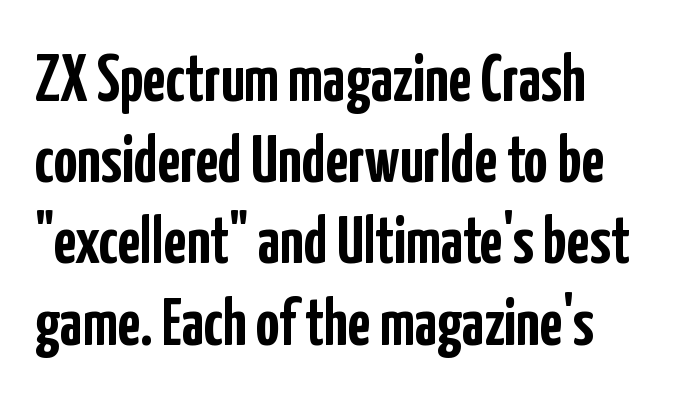
{"serif": "no", "italic": "no", "bold": "yes", "weight": "semibold", "width": "condensed", "stroke_contrast": "low", "x_height": "medium", "monospaced": "no", "underline": "no", "align": "left", "line_spacing_ratio": 1.23, "letter_spacing": "normal", "letter_spacing_em": 0.0, "glyph_px": 66}
